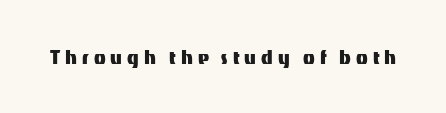
Q: Is the text italic (slanted)? A: No, it is upright.
Q: Is the text underlined? A: No.
Q: Is the spacing between letters normal or unusually wide? A: Unusually wide.
